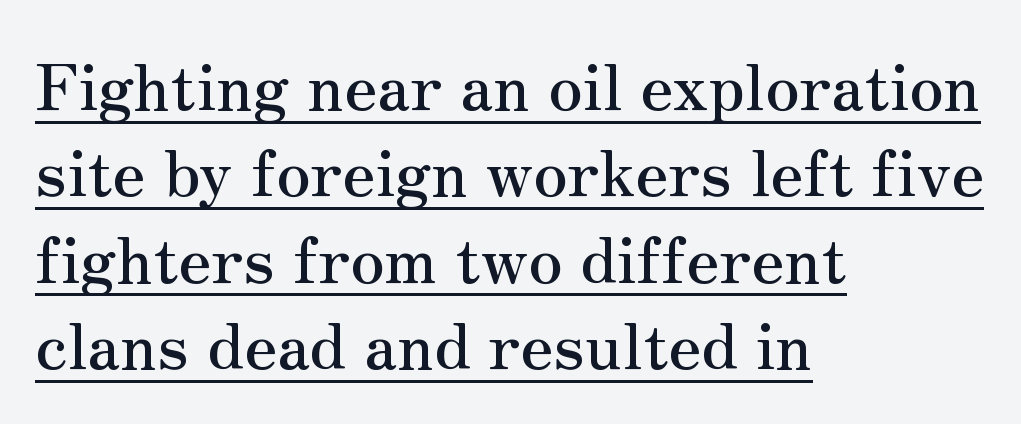
The image shows 64 px serif type, upright; set left-aligned, normal line spacing (1.35x), normal letter spacing, underlined; medium stroke contrast and a small x-height.
